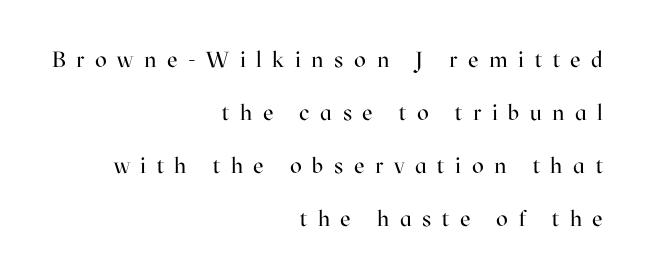
Vertical strokes here are truly vertical. The area under the type is left untouched. No heavy texture on the line: the type isn't bold. This sample uses expanded letter spacing, leaving extra air between glyphs. How would I describe the line gaps? Wide and relaxed.
